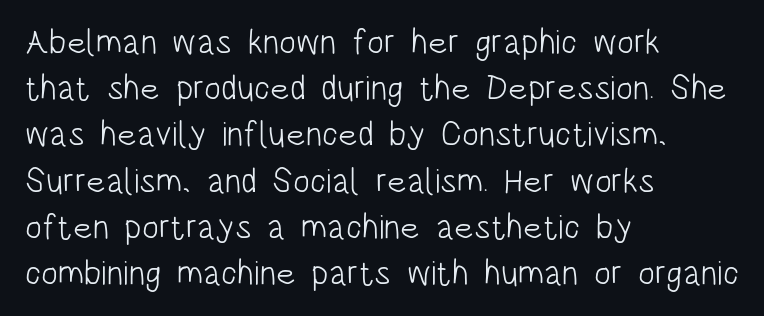
The image shows 35 px light, condensed sans-serif type, upright; set left-aligned, normal line spacing (1.32x), normal letter spacing, not underlined; low stroke contrast and a large x-height.
